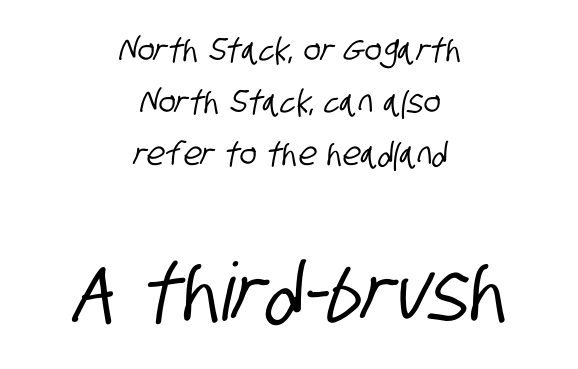
The image shows 80 px condensed sans-serif type; set centered, normal line spacing (1.63x), normal letter spacing, not underlined; the second (bottom) block is 2.5x larger; low stroke contrast and a large x-height.
